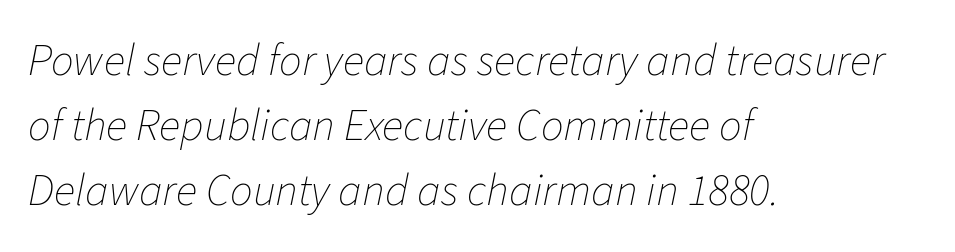
{"italic": "yes", "lean": "right", "slant_degrees": 11, "bold": "no", "weight": "thin", "width": "normal", "stroke_contrast": "low", "x_height": "medium", "monospaced": "no", "underline": "no", "align": "left", "line_spacing": "normal", "line_spacing_ratio": 1.45, "letter_spacing": "normal", "letter_spacing_em": 0.0, "glyph_px": 45}
